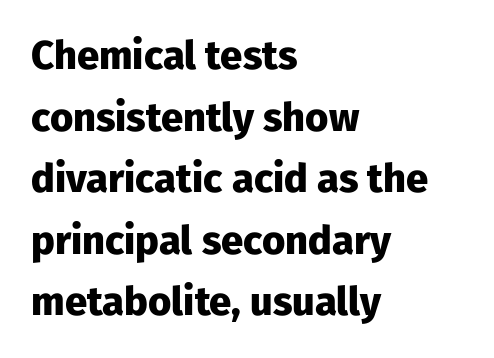
Q: Is the text bold? A: Yes.
Q: Is the text italic (slanted)? A: No, it is upright.
Q: Is the typeface a serif or a sans-serif typeface? A: Sans-serif.
Q: Is the text underlined? A: No.
Q: How is the paragraph aligned? A: Left-aligned.
Q: Is the spacing between letters normal or unusually wide? A: Normal.
Q: Is the spacing between lines tight, normal or loose? A: Normal.
Q: Width (condensed, normal, or wide)? A: Normal.
Q: Stroke contrast? A: Low.
Q: x-height? A: Medium.
Q: Monospaced? A: No.
